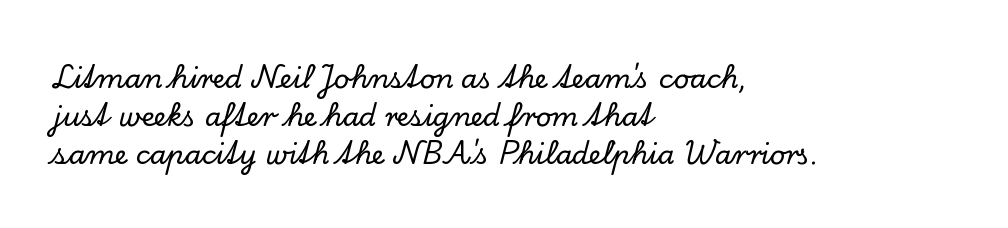
{"underline": "no", "align": "left", "line_spacing": "normal", "line_spacing_ratio": 1.4, "letter_spacing": "normal", "letter_spacing_em": 0.0, "glyph_px": 27}
